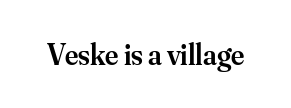
Characters follow at the spacing the type designer built in. No italicization has been applied; the sample stays upright. Emphasis by weight is partial: semibold. Has an underline been added? It has not. Looks like regular typesetting: each glyph gets only the width it needs. To sum up the face: it has serifs.
